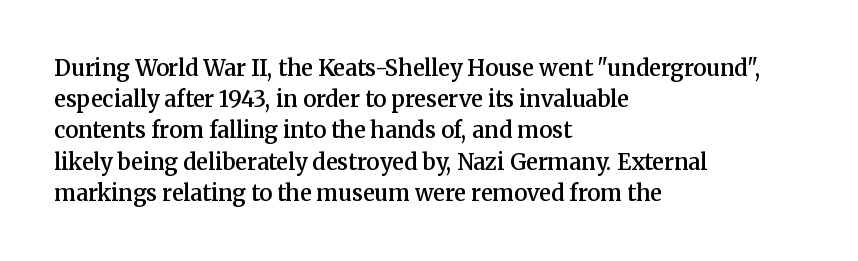
This is moderately heavy type, rendered in semibold. No extra tracking has been applied to these lines. Alignment: flush left. Leading matches the norm, producing a regular column.
